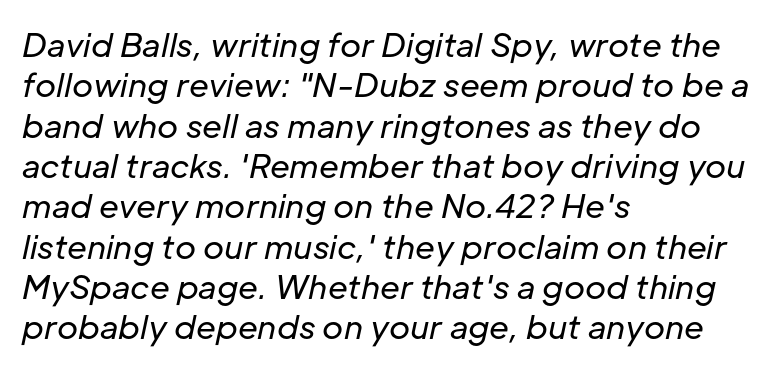
{"italic": "yes", "lean": "right", "slant_degrees": 12, "bold": "no", "weight": "regular", "width": "normal", "stroke_contrast": "low", "x_height": "medium", "monospaced": "no", "underline": "no", "align": "left", "line_spacing": "normal", "line_spacing_ratio": 1.26, "letter_spacing": "normal", "letter_spacing_em": 0.0, "glyph_px": 32}
